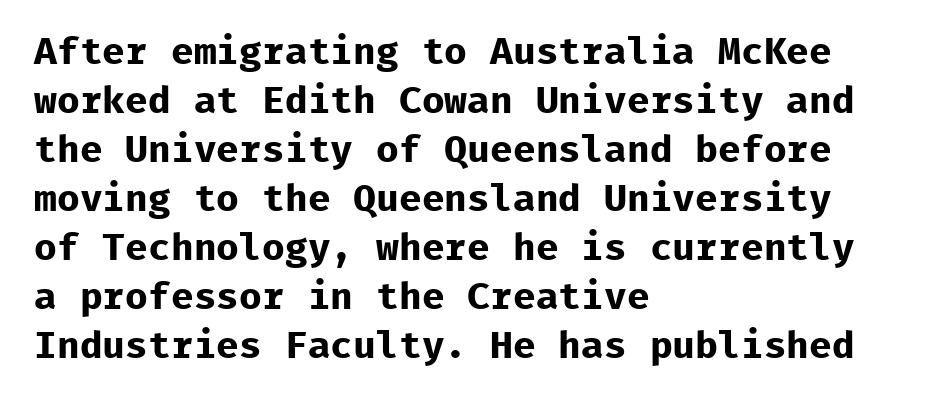
{"serif": "no", "italic": "no", "bold": "yes", "weight": "bold", "width": "normal", "stroke_contrast": "low", "x_height": "medium", "monospaced": "yes", "underline": "no", "align": "left", "line_spacing": "normal", "line_spacing_ratio": 1.29, "letter_spacing": "normal", "letter_spacing_em": 0.0, "glyph_px": 38}
